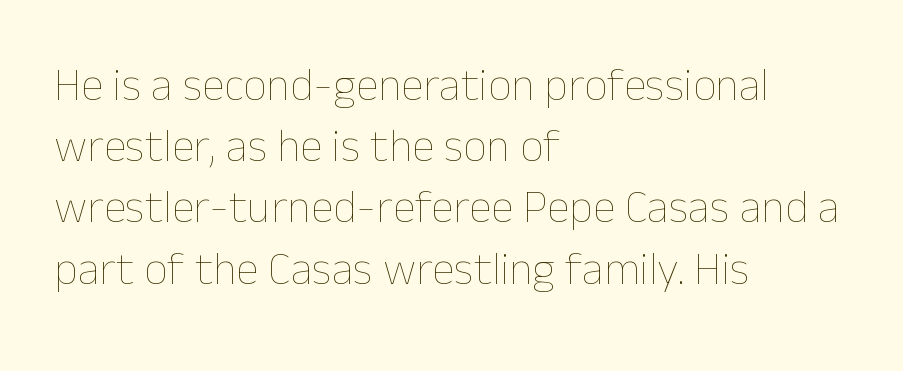
Vertically, the passage feels balanced, rows spaced as you'd expect. Think standard paragraph weight, or any step lighter than that. The ragged edge is on the right, which tells us the setting is flush left. Designer's note — italics off, roman on. Anything drawn beneath the words? Only blank space. Spacing verdict: proportional, widths tailored to each character.
